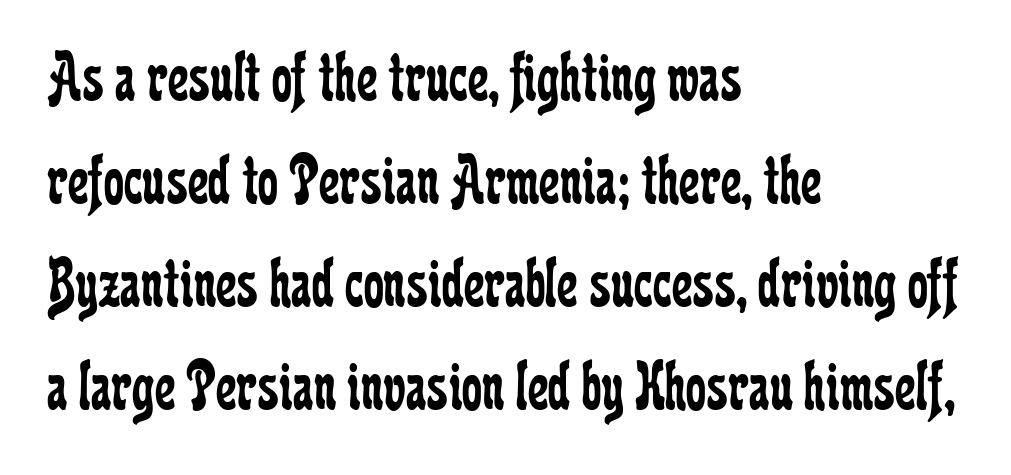
{"serif": "yes", "italic": "no", "bold": "no", "weight": "regular", "width": "condensed", "stroke_contrast": "low", "x_height": "medium", "monospaced": "no", "underline": "no", "align": "left", "line_spacing": "normal", "line_spacing_ratio": 1.43, "letter_spacing": "normal", "letter_spacing_em": 0.0, "glyph_px": 72}
